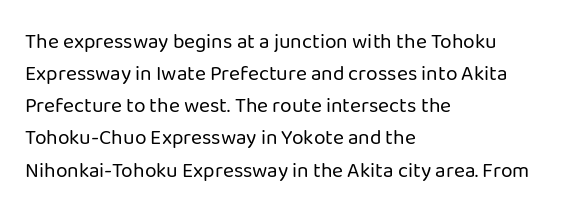
{"italic": "no", "bold": "no", "underline": "no", "align": "left", "line_spacing": "normal", "line_spacing_ratio": 1.53, "letter_spacing": "normal", "letter_spacing_em": 0.0, "glyph_px": 21}
